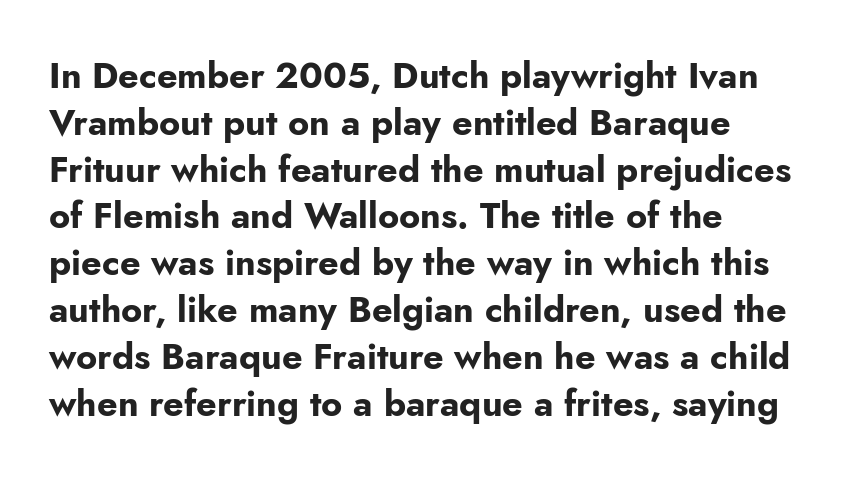
Every character sits straight up, as roman type does. The leading is moderate, giving the passage an even texture. Each letter keeps its own natural width here, so spacing adapts to shape. A dark, heavy texture on the line: the type is bold. Typeset ragged right — the left edge is the straight one. The space directly below the letters is spotless.
